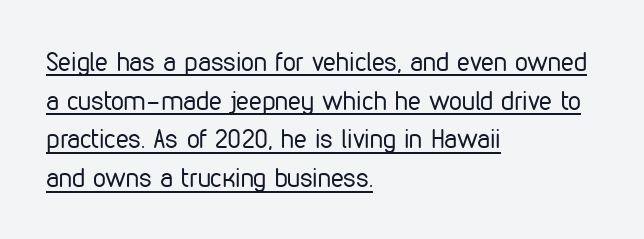
Ink coverage per letter is moderate at most. You can see a thin bar hugging the bottom of the glyphs. Every row of glyphs begins at an identical x-position on the left. The block of text has a typical density, with ordinary space between rows. No italicization has been applied; the sample stays upright.
